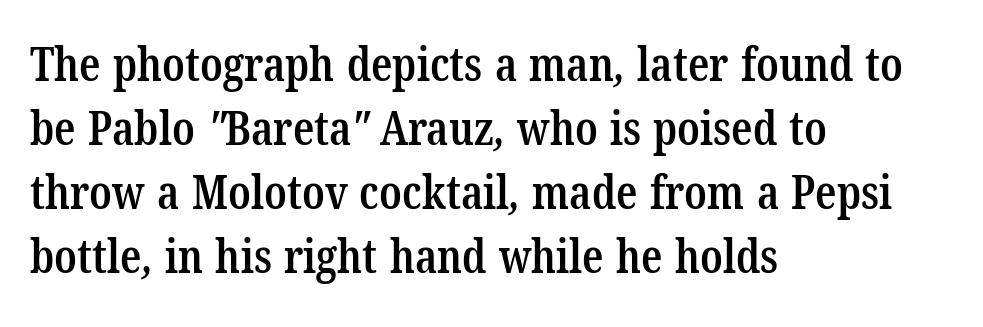
{"serif": "yes", "bold": "semi", "weight": "semibold", "width": "condensed", "stroke_contrast": "low", "x_height": "medium", "monospaced": "no", "underline": "no", "align": "left", "line_spacing": "normal", "line_spacing_ratio": 1.36, "letter_spacing": "normal", "letter_spacing_em": 0.0, "glyph_px": 47}
